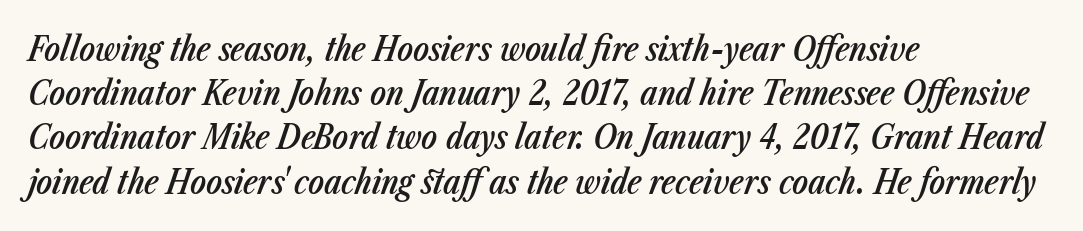
The image shows 33 px semibold, condensed type, italic (leaning right); set left-aligned, normal line spacing (1.34x), normal letter spacing, not underlined; low stroke contrast and a medium x-height.
